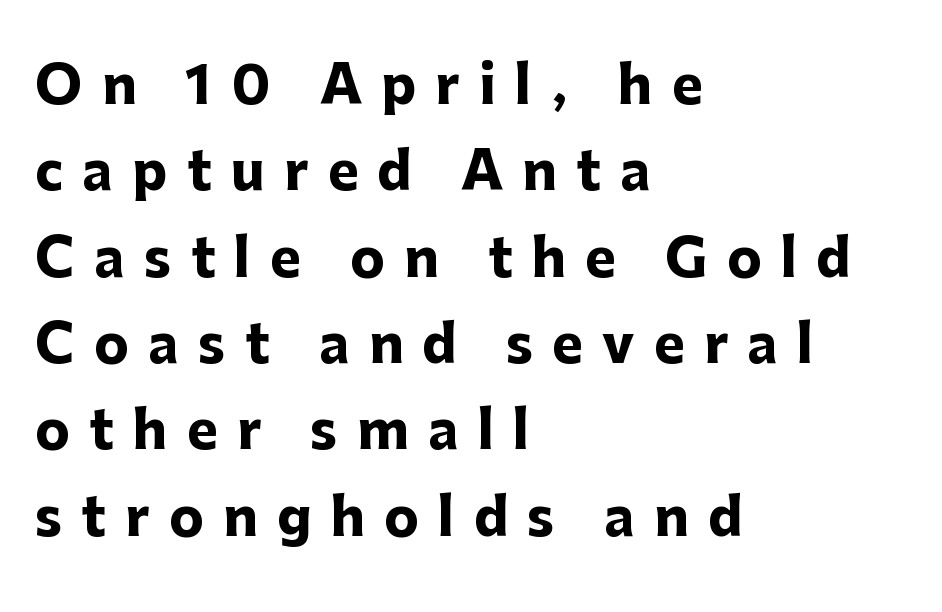
Line beginnings align vertically; line endings do not. Compared with an ordinary text face, these strokes are far heavier — a full bold. Compared with typical body copy, the letter spacing here is much looser. Descenders are the only things crossing below the line.
